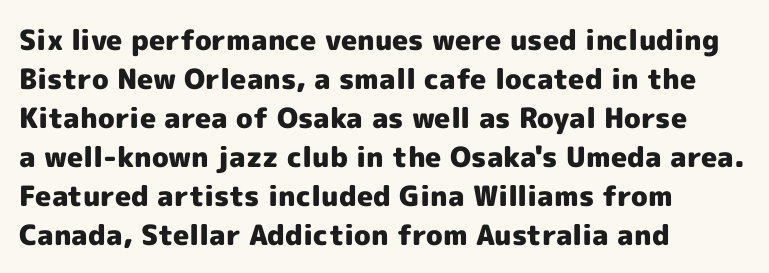
{"serif": "no", "italic": "no", "bold": "yes", "weight": "heavy", "width": "normal", "x_height": "medium", "monospaced": "no", "underline": "no", "align": "left", "line_spacing": "normal", "line_spacing_ratio": 1.39, "letter_spacing": "normal", "letter_spacing_em": 0.0, "glyph_px": 28}
